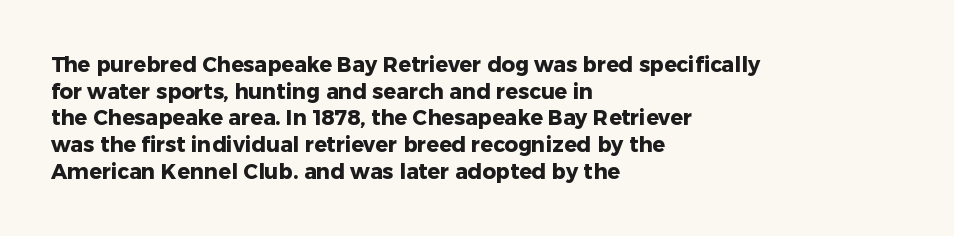
Honestly, the row spacing looks completely unremarkable. Posture: upright roman. Plenty of ink on the page — the face is bold. Typeset ragged right — the left edge is the straight one.
